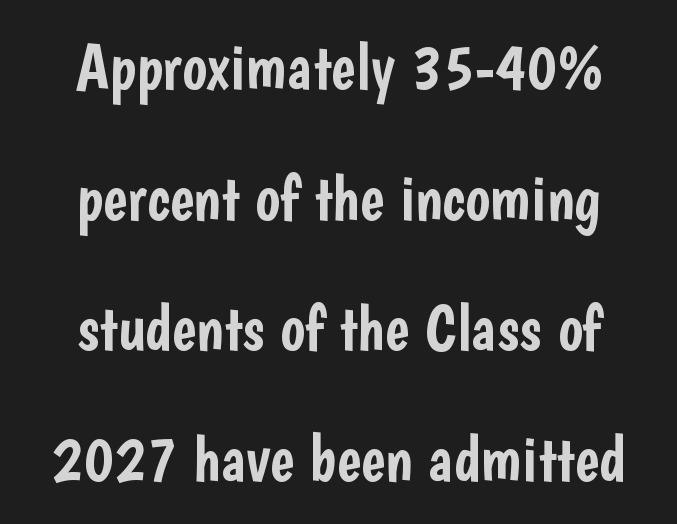
{"serif": "no", "italic": "no", "width": "condensed", "stroke_contrast": "low", "x_height": "medium", "monospaced": "no", "underline": "no", "align": "center", "line_spacing": "loose", "line_spacing_ratio": 2.01, "letter_spacing": "normal", "letter_spacing_em": 0.0, "glyph_px": 65}
